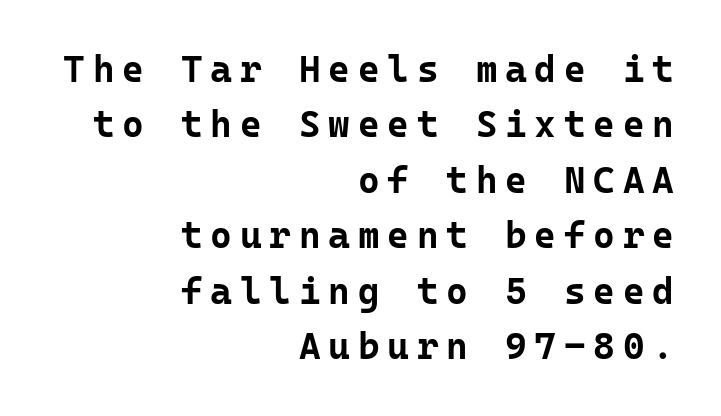
Q: Is the text bold? A: Yes.
Q: Is the text italic (slanted)? A: No, it is upright.
Q: Is the typeface a serif or a sans-serif typeface? A: Sans-serif.
Q: Is the text underlined? A: No.
Q: How is the paragraph aligned? A: Right-aligned.
Q: Is the spacing between letters normal or unusually wide? A: Unusually wide.
Q: Is the spacing between lines tight, normal or loose? A: Normal.
Q: Width (condensed, normal, or wide)? A: Normal.
Q: Stroke contrast? A: Low.
Q: x-height? A: Medium.
Q: Monospaced? A: Yes.
